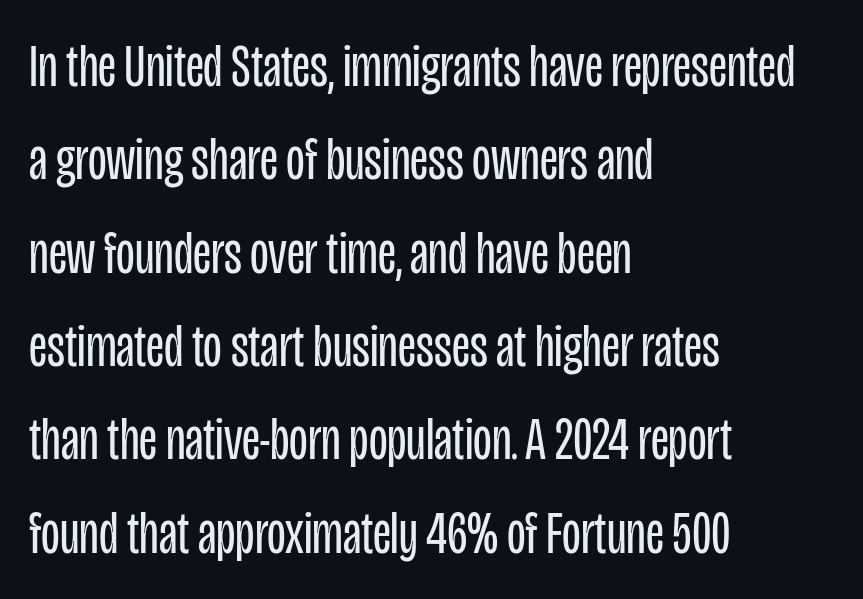
The image shows 61 px regular-weight, condensed sans-serif type, upright; set left-aligned, normal line spacing (1.53x), normal letter spacing, not underlined; low stroke contrast and a large x-height.
